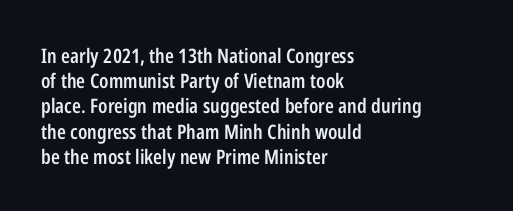
Q: Is the text bold? A: Semi-bold.
Q: Is the text italic (slanted)? A: No, it is upright.
Q: Is the text underlined? A: No.
Q: How is the paragraph aligned? A: Left-aligned.
Q: Is the spacing between letters normal or unusually wide? A: Normal.
Q: Is the spacing between lines tight, normal or loose? A: Normal.
